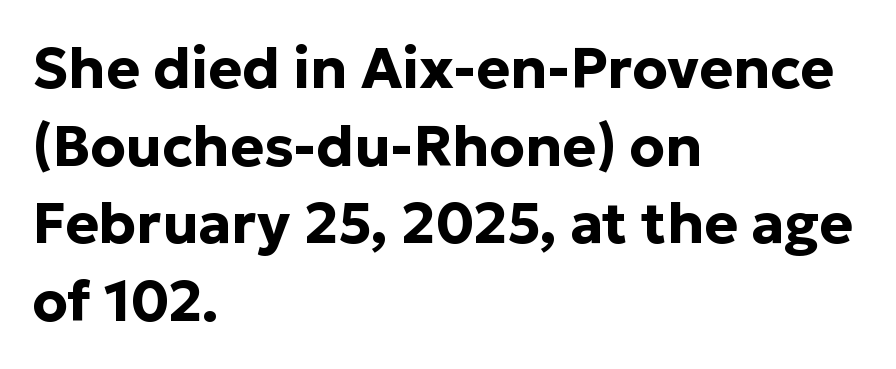
In terms of letterspacing, this is plain default setting. The typography opts for an upright posture over an oblique one. If you drew a ruler down the left edge, every line would touch it. These lines are composed in type without serifs. A normal amount of white space separates one row of letters from the next.
